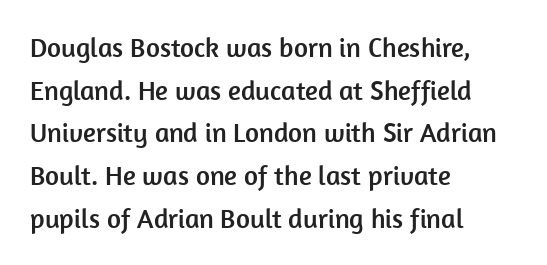
The image shows 27 px text type, upright; set left-aligned, normal line spacing (1.58x), normal letter spacing, not underlined.
